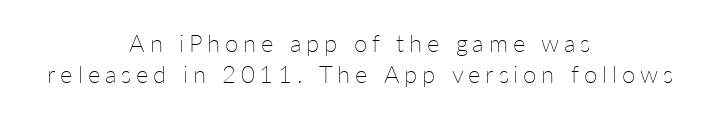
The image shows 24 px text type, upright; set centered, normal line spacing (1.3x), unusually wide letter spacing (+0.2 em), not underlined.
